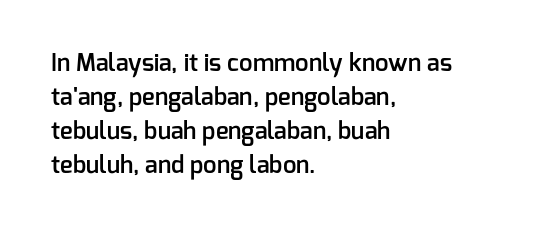
Does the weight exceed regular? Yes, but only to semibold. The glyphs are unaccompanied by any horizontal stroke below them. Line starts are locked; line ends wander. Leading: standard.
